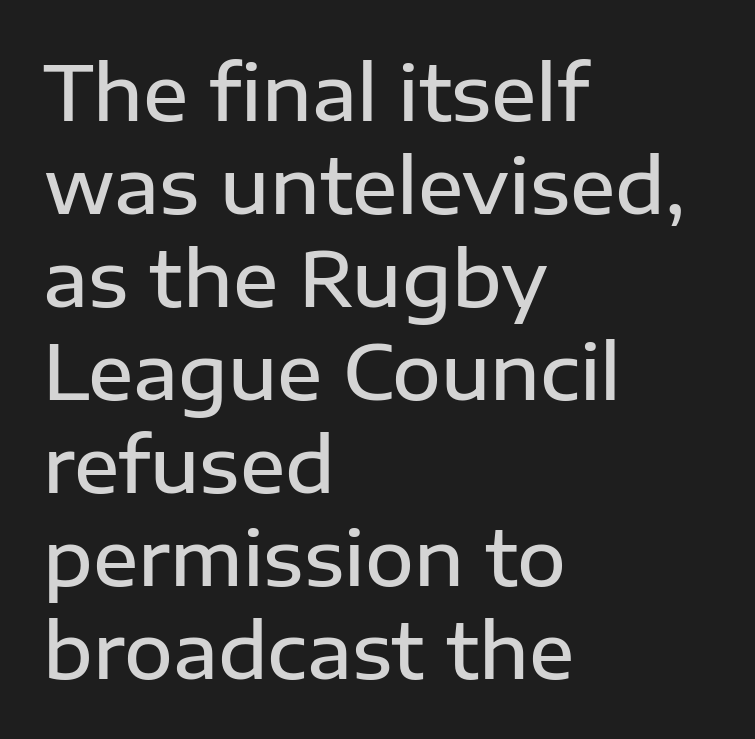
Character widths vary here, with narrow letters taking less room than wide ones. I'd call this a sans setting — the letters go barefoot. The face used here is rendered with its standard letterfit. Characters remain perfectly vertical along every line.
